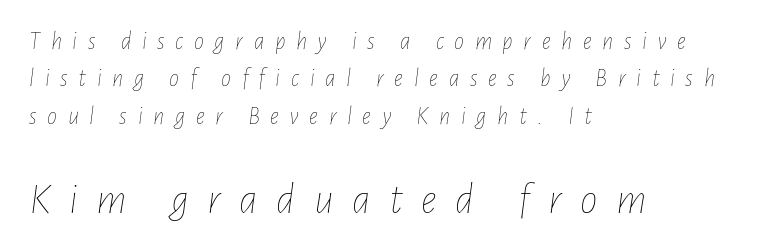
The image shows 44 px thin, condensed type, italic (leaning right); set left-aligned, normal line spacing (1.5x), unusually wide letter spacing (+0.42 em), not underlined; the second (bottom) block is 1.76x larger; low stroke contrast and a medium x-height.
